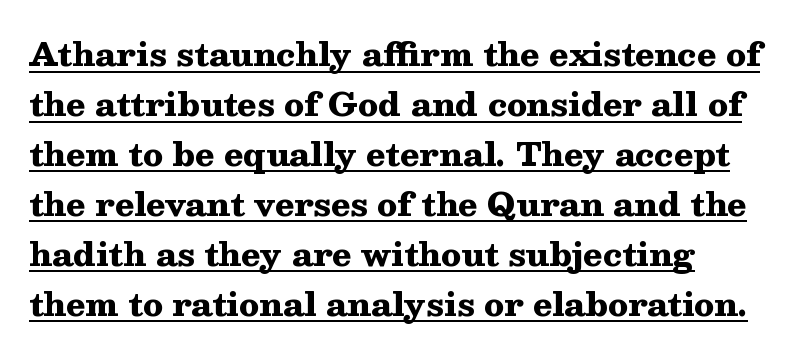
{"serif": "yes", "italic": "no", "bold": "yes", "weight": "heavy", "width": "wide", "stroke_contrast": "medium", "x_height": "medium", "monospaced": "no", "underline": "yes", "align": "left", "line_spacing": "normal", "line_spacing_ratio": 1.56, "letter_spacing": "normal", "letter_spacing_em": 0.0, "glyph_px": 32}
